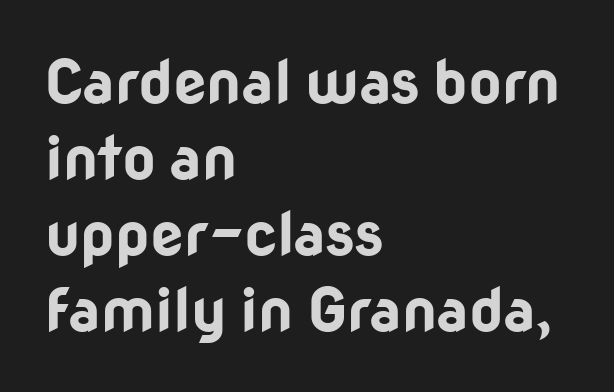
{"serif": "no", "italic": "no", "bold": "yes", "weight": "bold", "width": "normal", "stroke_contrast": "low", "x_height": "medium", "monospaced": "no", "underline": "no", "align": "left", "line_spacing": "normal", "line_spacing_ratio": 1.29, "letter_spacing": "normal", "letter_spacing_em": 0.0, "glyph_px": 59}
